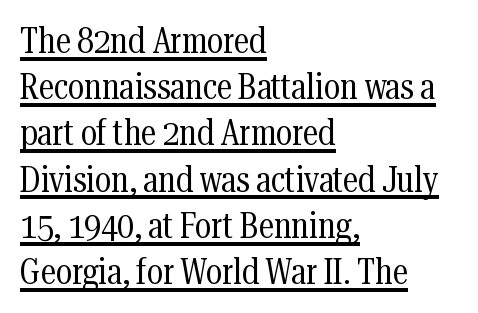
{"serif": "yes", "italic": "no", "bold": "no", "weight": "regular", "width": "condensed", "stroke_contrast": "medium", "x_height": "medium", "monospaced": "no", "underline": "yes", "align": "left", "line_spacing": "normal", "line_spacing_ratio": 1.32, "letter_spacing": "normal", "letter_spacing_em": 0.0, "glyph_px": 35}
